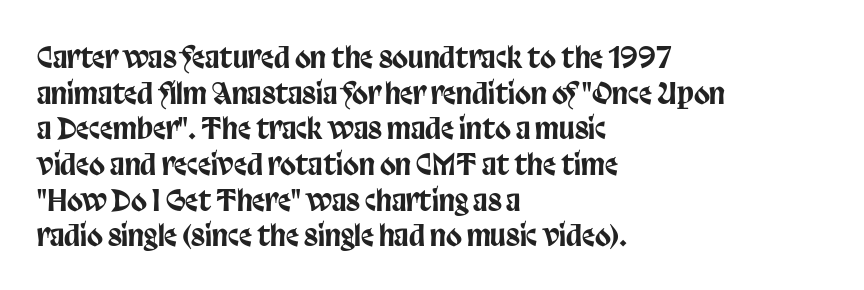
Q: Is the text italic (slanted)? A: No, it is upright.
Q: Is the typeface a serif or a sans-serif typeface? A: Sans-serif.
Q: Is the text underlined? A: No.
Q: How is the paragraph aligned? A: Left-aligned.
Q: Is the spacing between letters normal or unusually wide? A: Normal.
Q: Width (condensed, normal, or wide)? A: Condensed.
Q: Stroke contrast? A: Low.
Q: x-height? A: Large.
Q: Monospaced? A: No.
